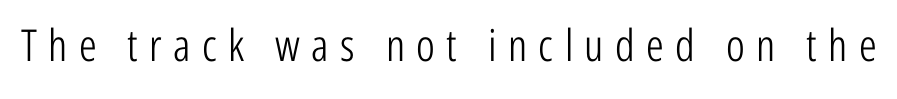
{"serif": "no", "italic": "no", "bold": "no", "weight": "light", "width": "condensed", "stroke_contrast": "low", "x_height": "medium", "monospaced": "no", "underline": "no", "letter_spacing": "wide", "letter_spacing_em": 0.26, "glyph_px": 44}
